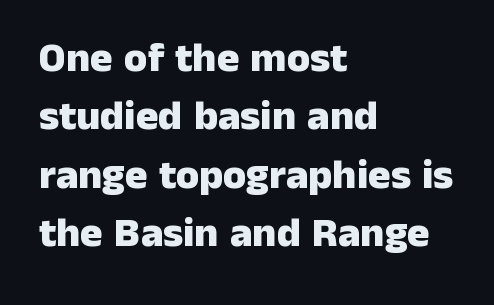
{"serif": "no", "italic": "no", "bold": "yes", "weight": "heavy", "width": "normal", "stroke_contrast": "low", "x_height": "medium", "monospaced": "no", "underline": "no", "align": "left", "line_spacing": "normal", "line_spacing_ratio": 1.39, "letter_spacing": "normal", "letter_spacing_em": 0.0, "glyph_px": 42}
